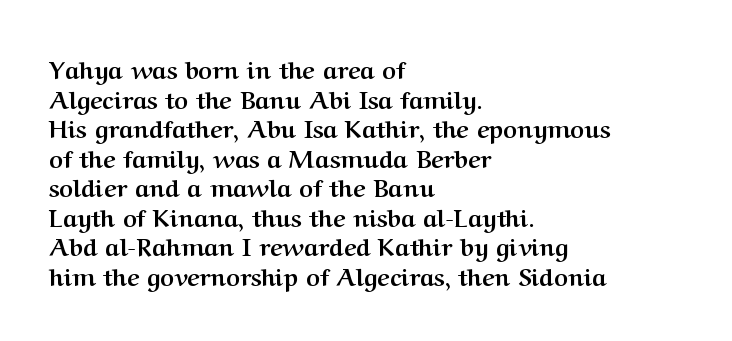
The image shows 24 px bold type, upright; set left-aligned, line spacing 1.23x, normal letter spacing, not underlined.
